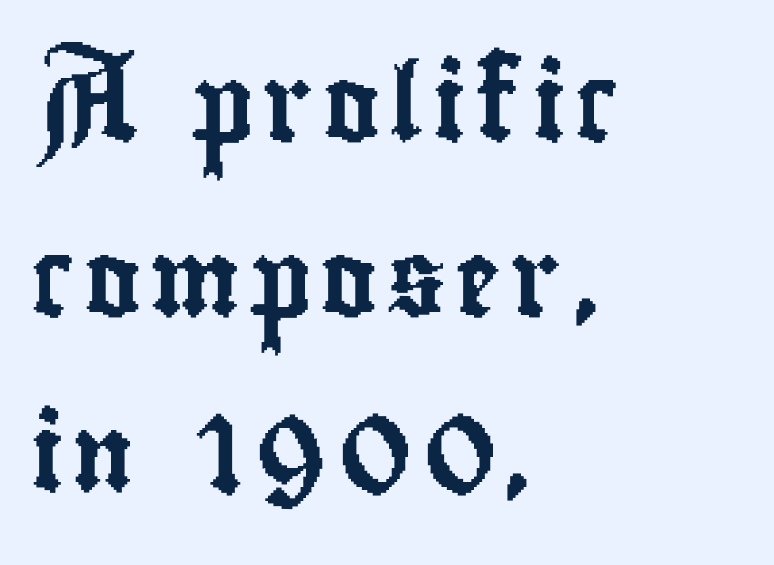
Varying glyph widths throughout — classic text-font behaviour. Nope, not italic — everything's standing straight. Underlining? Definitely not there. Every row of glyphs begins at an identical x-position on the left.
